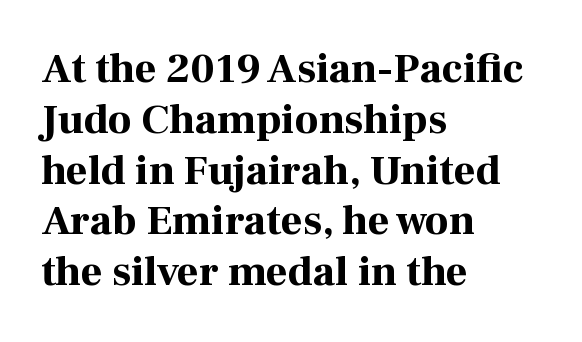
{"serif": "yes", "italic": "no", "bold": "yes", "weight": "bold", "width": "normal", "stroke_contrast": "high", "x_height": "medium", "monospaced": "no", "underline": "no", "align": "left", "line_spacing_ratio": 1.21, "letter_spacing": "normal", "letter_spacing_em": 0.0, "glyph_px": 42}
